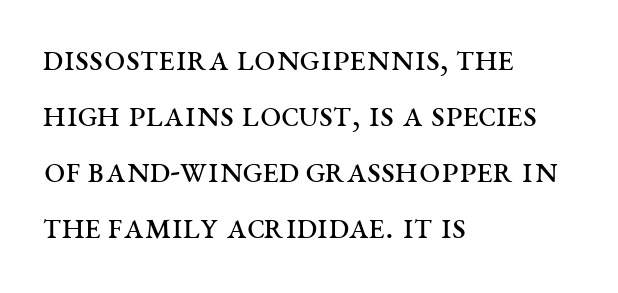
Classification — serif. The face used here is proportionally spaced, like ordinary book or web type. The string is rendered with underlining switched off. The type sits square on the baseline with zero lean.
